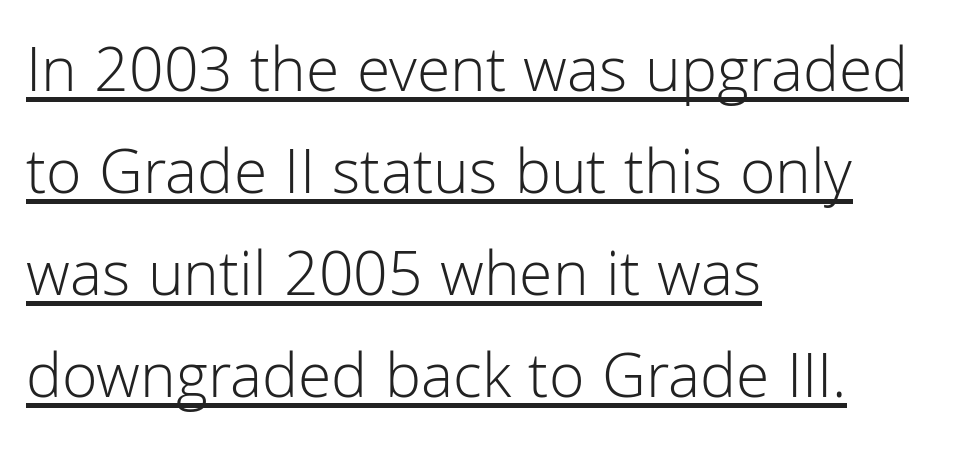
The rag falls on the right side of this text block. Character widths vary here, with narrow letters taking less room than wide ones. Vertical spacing — default. Each word holds together tightly as a unit, with standard inter-letter gaps. Beneath each row of characters lies a ruled line. The glyphs in this specimen are sans serif.
